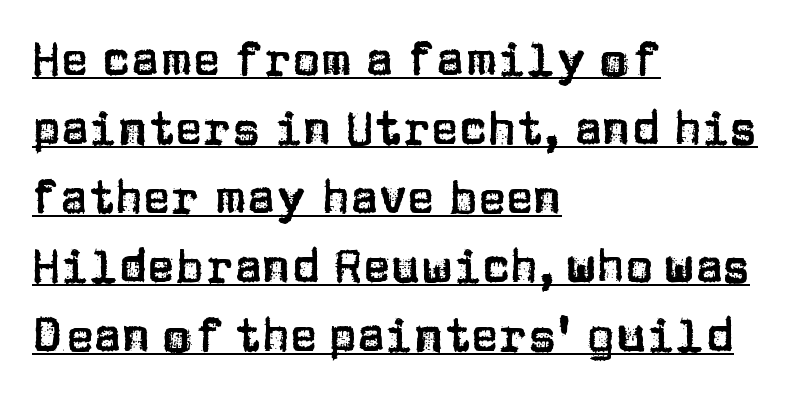
{"serif": "no", "italic": "no", "width": "normal", "stroke_contrast": "low", "x_height": "large", "monospaced": "no", "underline": "yes", "align": "left", "line_spacing": "normal", "line_spacing_ratio": 1.47, "letter_spacing": "normal", "letter_spacing_em": 0.0, "glyph_px": 47}
